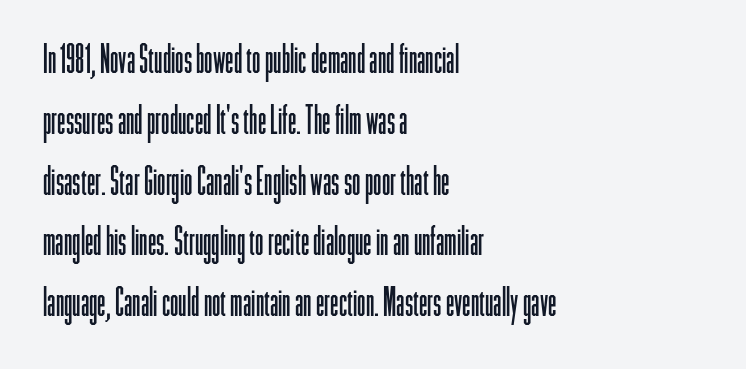
The image shows 38 px light, condensed sans-serif type, upright; set left-aligned, normal line spacing (1.6x), normal letter spacing, not underlined; low stroke contrast and a medium x-height.
